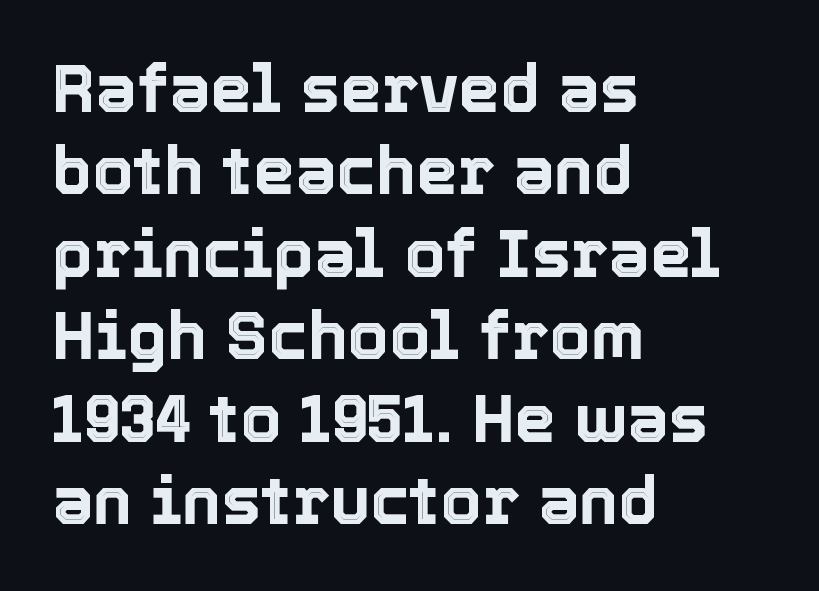
Type without underlining. The letterforms sit shoulder to shoulder at normal distance. A normal amount of white space separates one row of letters from the next. Ascenders rise straight up at ninety degrees.
